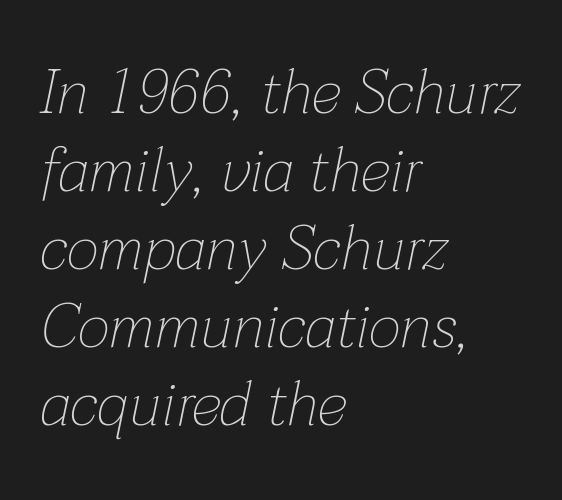
{"italic": "yes", "lean": "right", "slant_degrees": 12, "bold": "no", "weight": "thin", "width": "normal", "stroke_contrast": "low", "x_height": "medium", "monospaced": "no", "underline": "no", "align": "left", "line_spacing": "normal", "line_spacing_ratio": 1.26, "letter_spacing": "normal", "letter_spacing_em": 0.0, "glyph_px": 62}
